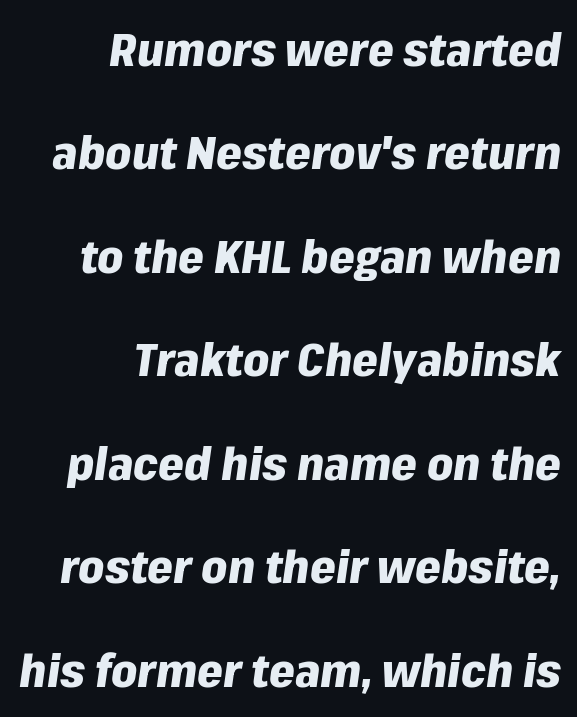
Students, note that the glyphs here touch the page at normal intervals. Looks like regular typesetting: each glyph gets only the width it needs. One-word summary of the alignment: right. You could fit nearly another row in the gap between these rows. Notice how thick the strokes are: this is what a full bold looks like.
